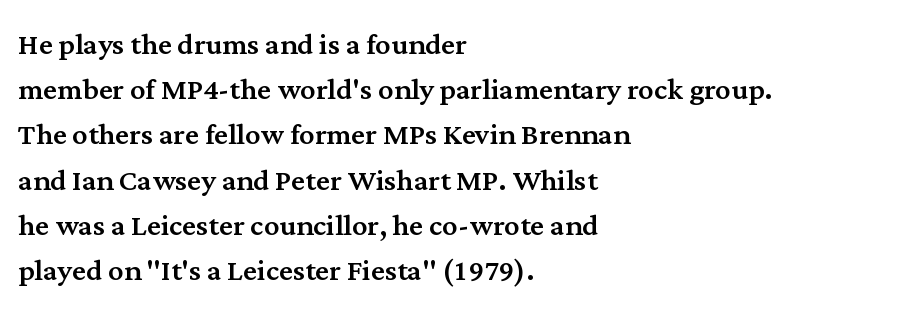
The image shows 38 px serif type, upright; set left-aligned, line spacing 1.19x, normal letter spacing, not underlined; medium stroke contrast and a medium x-height.
